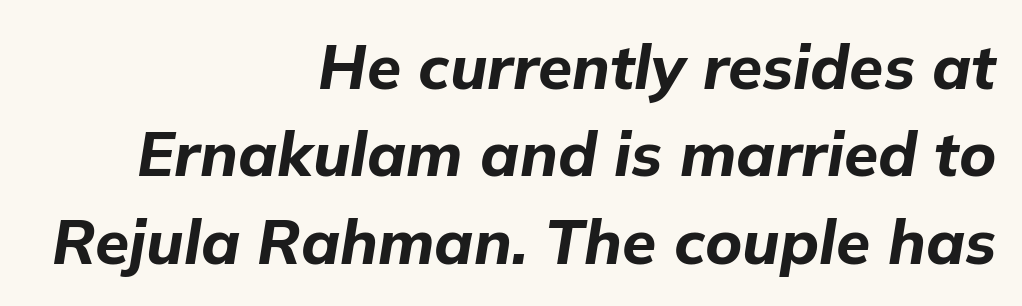
Q: Is the text bold? A: Yes.
Q: Is the text italic (slanted)? A: Yes, it leans right by about 9 degrees.
Q: Is the text underlined? A: No.
Q: How is the paragraph aligned? A: Right-aligned.
Q: Is the spacing between letters normal or unusually wide? A: Normal.
Q: Is the spacing between lines tight, normal or loose? A: Normal.
Q: Width (condensed, normal, or wide)? A: Normal.
Q: Stroke contrast? A: Low.
Q: x-height? A: Medium.
Q: Monospaced? A: No.
